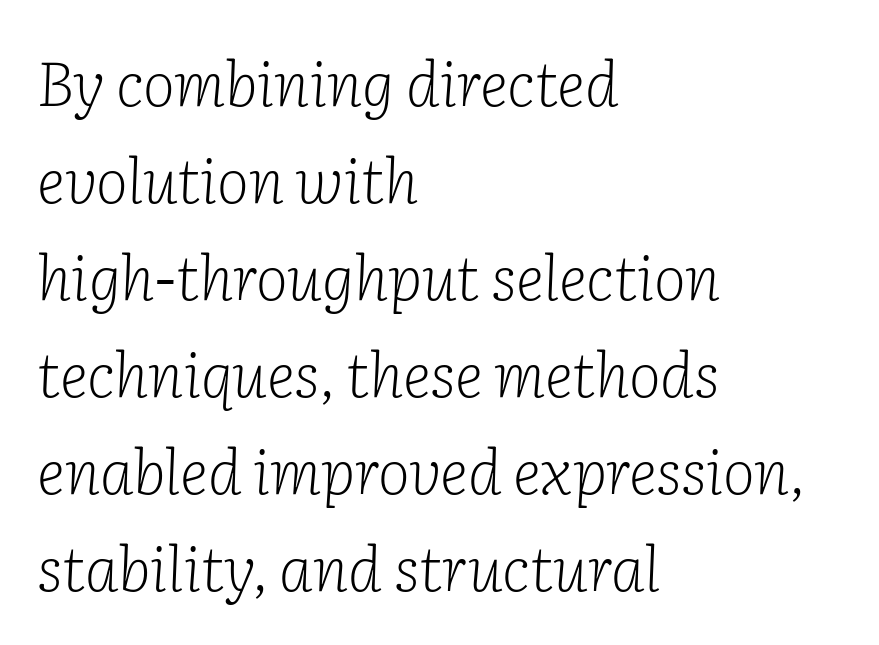
The image shows 61 px light serif type, italic (leaning right); set left-aligned, normal line spacing (1.59x), normal letter spacing, not underlined; low stroke contrast and a medium x-height.
